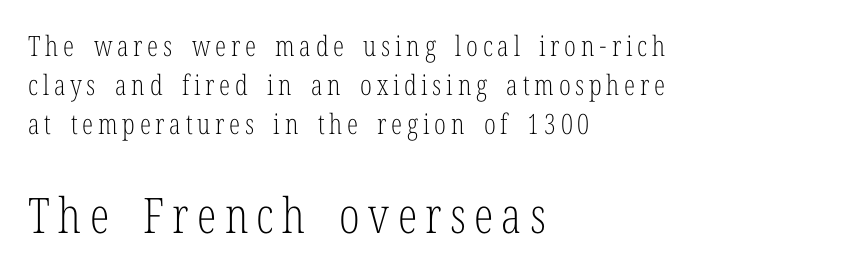
The image shows 49 px light, condensed serif type, upright; set left-aligned, normal line spacing (1.39x), not underlined; the second (bottom) block is 1.75x larger; low stroke contrast and a medium x-height.
